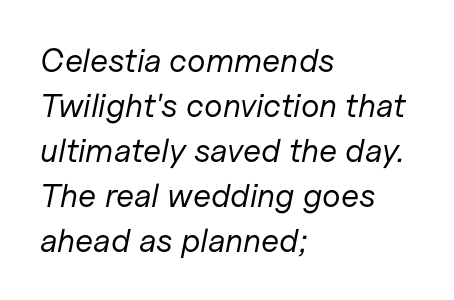
Summary of weight: not heavy and not bold. The horizontal fit of the characters is conventional and even. A typesetter would call this proportional, since set widths differ per character. Clear beneath every line of the passage. This sample keeps an unexceptional amount of space between lines. In terms of posture, this sample is oblique.
